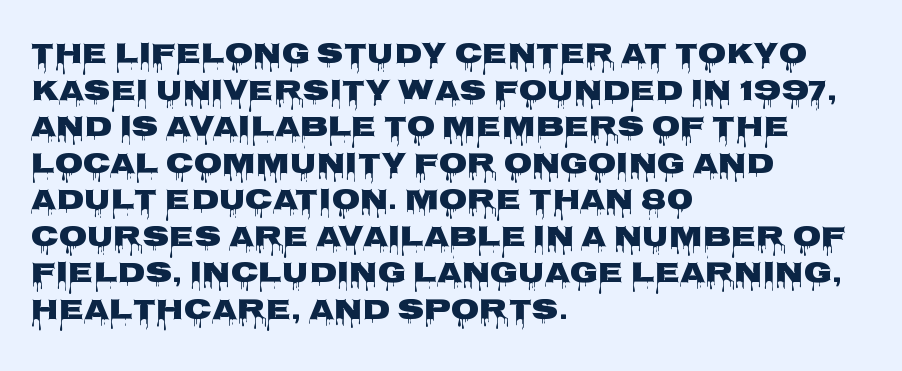
The image shows 29 px heavy, wide sans-serif type, upright; set left-aligned, normal line spacing (1.26x), normal letter spacing, not underlined; low stroke contrast and a large x-height.
